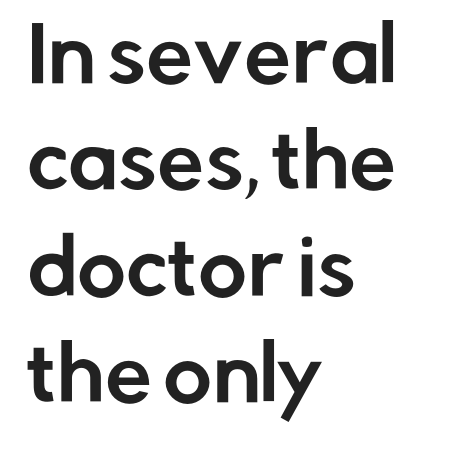
When letters stand straight like this, we call the style roman or upright. Only glyphs here, with clear space below each row. The lines in this sample share a left origin and differ only in where they stop. Is this a sans? Yes — the strokes have no serifs.
